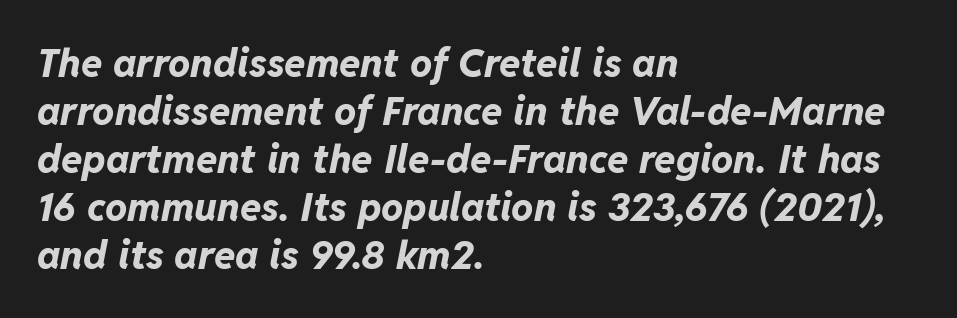
The image shows 39 px bold type, italic (leaning right); set left-aligned, line spacing 1.23x, normal letter spacing, not underlined; low stroke contrast and a medium x-height.
